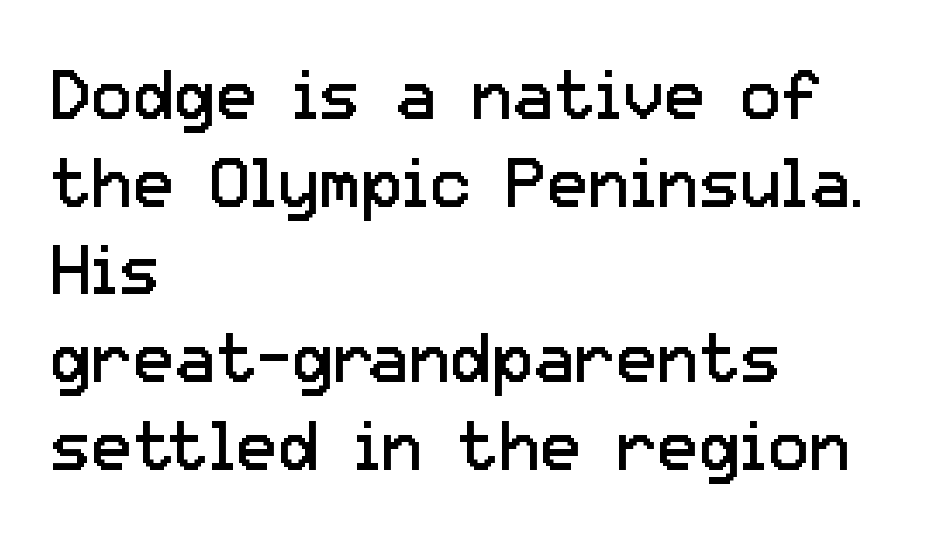
The image shows 69 px regular-weight sans-serif type, upright; set left-aligned, normal line spacing (1.27x), normal letter spacing, not underlined; low stroke contrast and a medium x-height.
